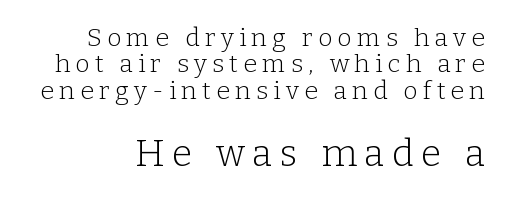
The image shows 37 px light serif type, upright; set tight line spacing (1.06x), unusually wide letter spacing (+0.21 em), not underlined; the second (bottom) block is 1.48x larger; low stroke contrast and a medium x-height.
